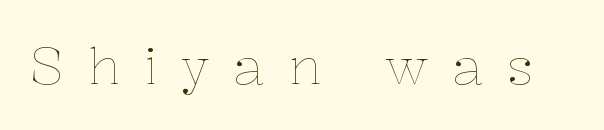
The type sits square on the baseline with zero lean. The face used here is proportionally spaced, like ordinary book or web type. The face used here is rendered with a markedly widened letterfit. The foot of each line stays bare and open.
